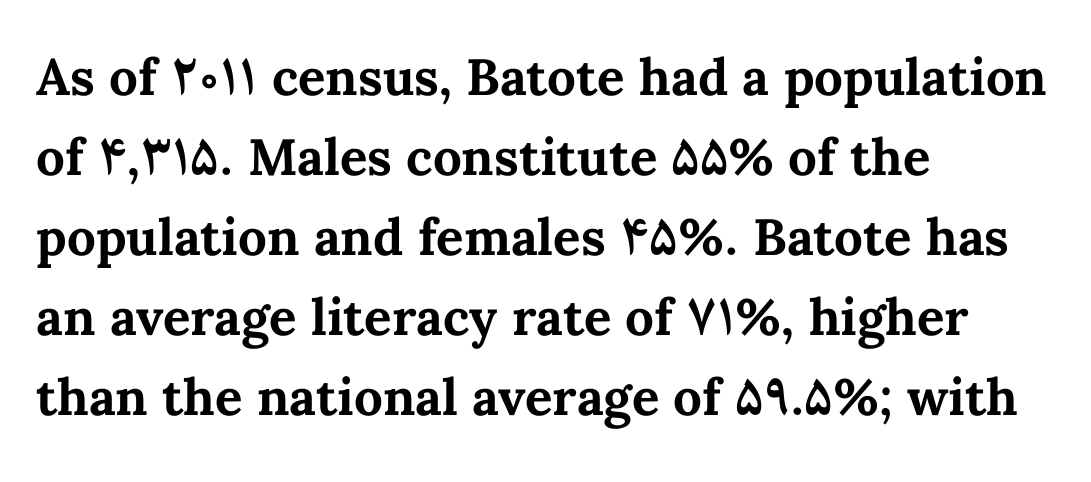
Q: Is the text bold? A: Yes.
Q: Is the text italic (slanted)? A: No, it is upright.
Q: Is the text underlined? A: No.
Q: How is the paragraph aligned? A: Left-aligned.
Q: Is the spacing between letters normal or unusually wide? A: Normal.
Q: Is the spacing between lines tight, normal or loose? A: Normal.
Q: Width (condensed, normal, or wide)? A: Normal.
Q: Stroke contrast? A: Medium.
Q: x-height? A: Medium.
Q: Monospaced? A: No.
